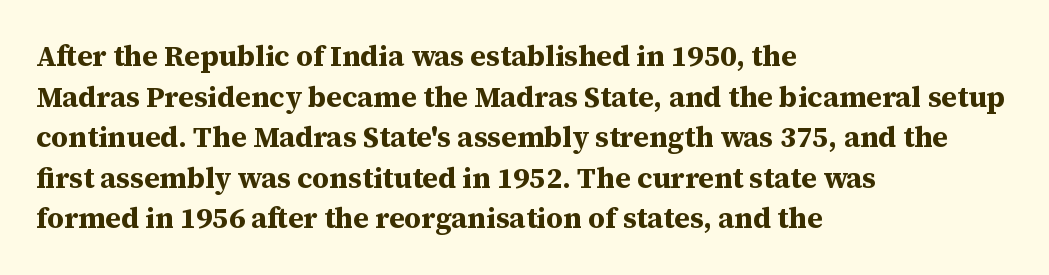
{"serif": "yes", "italic": "no", "bold": "yes", "weight": "bold", "width": "normal", "stroke_contrast": "medium", "x_height": "medium", "monospaced": "no", "underline": "no", "align": "left", "line_spacing": "normal", "line_spacing_ratio": 1.4, "letter_spacing": "normal", "letter_spacing_em": 0.0, "glyph_px": 29}
